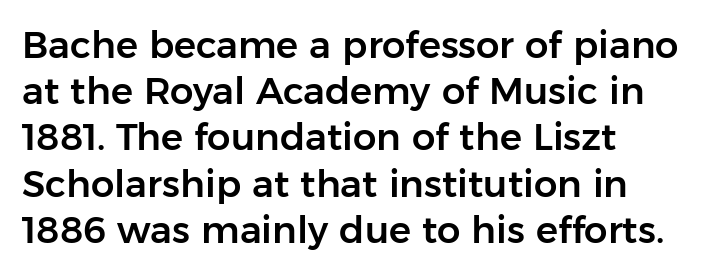
Q: Is the text italic (slanted)? A: No, it is upright.
Q: Is the typeface a serif or a sans-serif typeface? A: Sans-serif.
Q: Is the text underlined? A: No.
Q: Is the spacing between letters normal or unusually wide? A: Normal.
Q: Is the spacing between lines tight, normal or loose? A: Normal.
Q: Width (condensed, normal, or wide)? A: Normal.
Q: Stroke contrast? A: Low.
Q: x-height? A: Medium.
Q: Monospaced? A: No.
